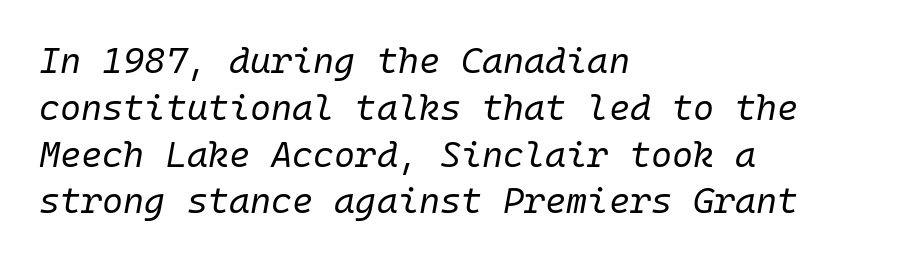
If you drew a line through each stem, it would be angled. In CSS terms this would be text-align: left. Line spacing here is normal. No chunkiness to these letters — they're not bold. Only glyphs here, with clear space below each row. Is this a fixed-width face? Yes — each glyph sits in an identical cell.
